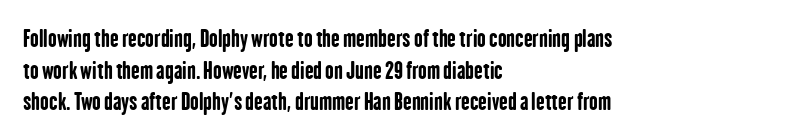
One glance says typical: line gaps are just what's usual. The letters stand upright; this is a roman face. These lines stack with their left ends in a neat column. Bold? Absolutely — the strokes are thick and heavy.
